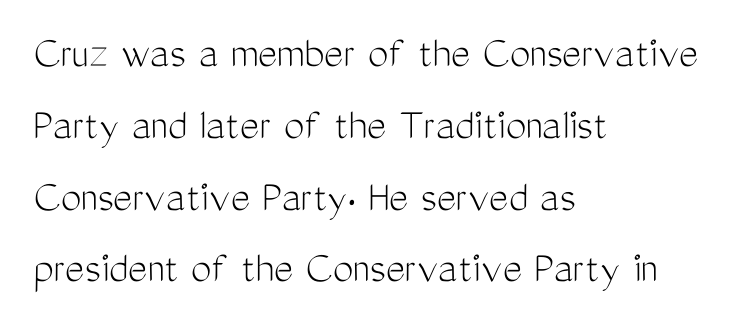
{"serif": "no", "italic": "no", "bold": "no", "weight": "light", "width": "condensed", "stroke_contrast": "medium", "x_height": "medium", "monospaced": "no", "underline": "no", "align": "left", "line_spacing": "normal", "line_spacing_ratio": 1.56, "letter_spacing": "normal", "letter_spacing_em": 0.0, "glyph_px": 46}
